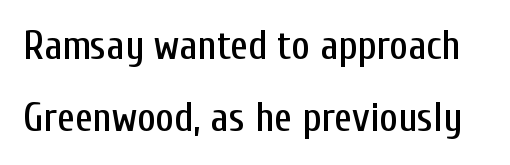
The image shows 40 px condensed sans-serif type, upright; set line spacing 1.79x, normal letter spacing, not underlined; low stroke contrast and a medium x-height.
